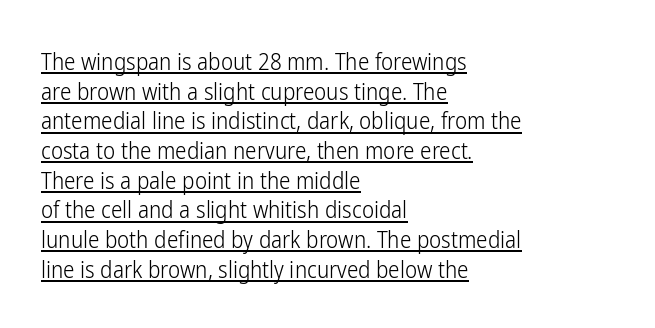
Horizontally, the lines are justified to the leading edge only. Letter spacing: default. Style check: upright. Honestly, the row spacing looks completely unremarkable. A quiet, ordinary-to-light weight characterises the typeface.
